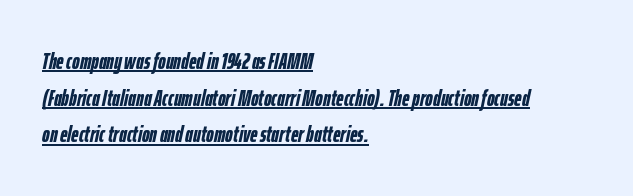
How are the letters spaced? Ordinarily, with no added tracking. The specimen includes a rule beneath the text block's lines. Would a proofreader flag this as italicized? Yes. The rag falls on the right side of this text block. This sample keeps an unexceptional amount of space between lines.
